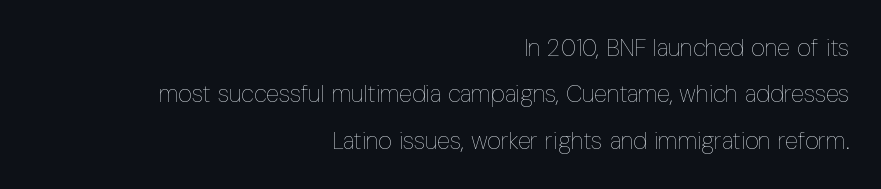
Q: Is the text bold? A: No.
Q: Is the text italic (slanted)? A: No, it is upright.
Q: Is the text underlined? A: No.
Q: How is the paragraph aligned? A: Right-aligned.
Q: Is the spacing between letters normal or unusually wide? A: Normal.
Q: Is the spacing between lines tight, normal or loose? A: Loose.
